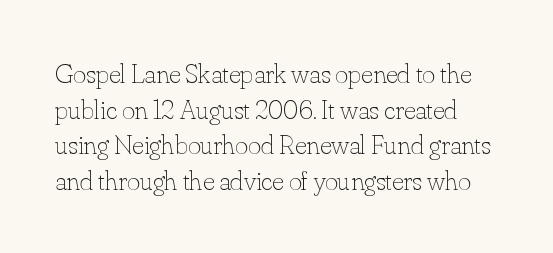
Q: Is the text bold? A: No.
Q: Is the text italic (slanted)? A: No, it is upright.
Q: Is the text underlined? A: No.
Q: Is the spacing between letters normal or unusually wide? A: Normal.
Q: Is the spacing between lines tight, normal or loose? A: Normal.
Q: Width (condensed, normal, or wide)? A: Normal.
Q: Stroke contrast? A: Low.
Q: x-height? A: Small.
Q: Monospaced? A: No.
